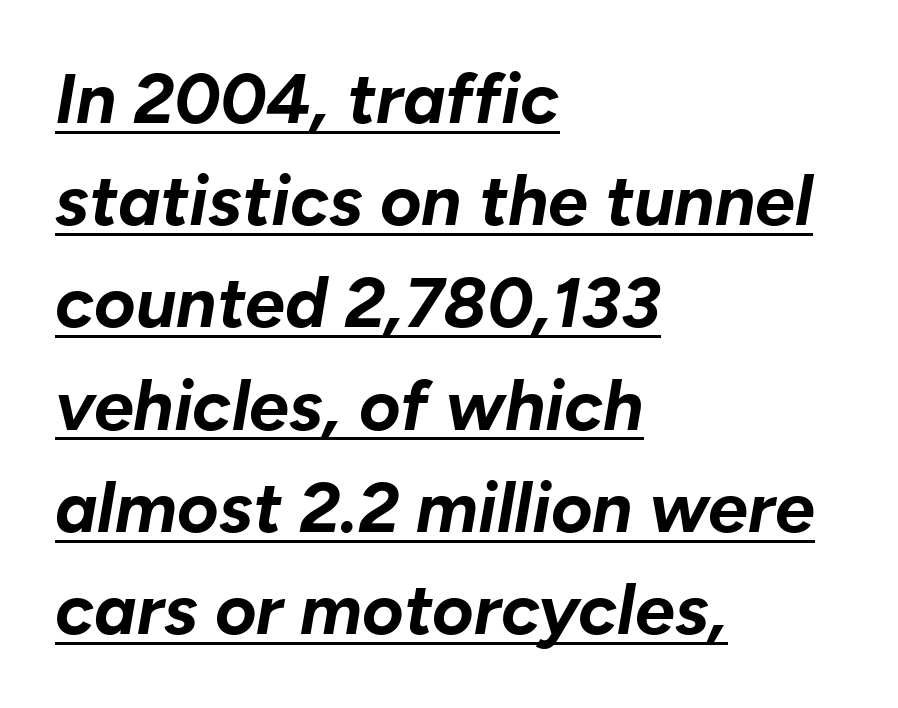
Q: Is the text bold? A: Yes.
Q: Is the text italic (slanted)? A: Yes, it leans right by about 10 degrees.
Q: Is the text underlined? A: Yes.
Q: How is the paragraph aligned? A: Left-aligned.
Q: Is the spacing between letters normal or unusually wide? A: Normal.
Q: Is the spacing between lines tight, normal or loose? A: Normal.
Q: Width (condensed, normal, or wide)? A: Normal.
Q: Stroke contrast? A: Low.
Q: x-height? A: Medium.
Q: Monospaced? A: No.
